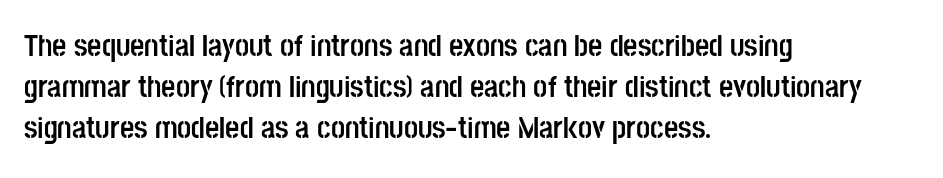
Quick note: interline space is typical. Beneath every word, the page is bare. In terms of letterform style, serifs are entirely absent. Looks like regular typesetting: each glyph gets only the width it needs. Every stem runs plumb, perpendicular to the baseline. Strokes here are thick enough to call this a true bold.
